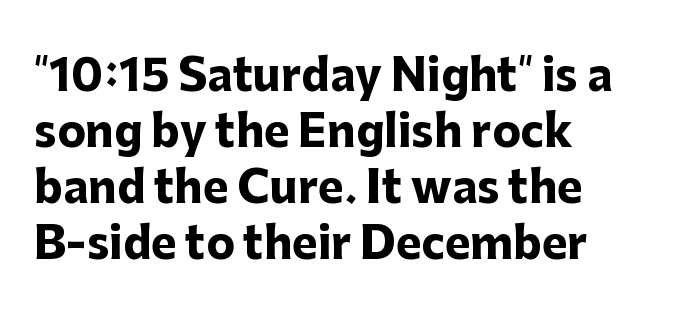
Casual observation: everything's shoved over to the left. This sample keeps an unexceptional amount of space between lines. Has an underline been added? It has not. The axis of the letterforms is exactly vertical. Is this a fixed-width face? No — the glyphs have proportional, varying widths.
